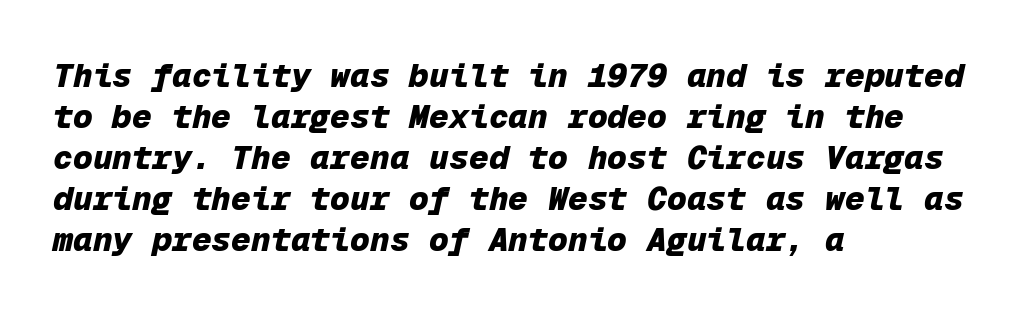
Q: Is the text bold? A: Yes.
Q: Is the text italic (slanted)? A: Yes, it leans right by about 12 degrees.
Q: Is the text underlined? A: No.
Q: How is the paragraph aligned? A: Left-aligned.
Q: Is the spacing between letters normal or unusually wide? A: Normal.
Q: Width (condensed, normal, or wide)? A: Normal.
Q: Stroke contrast? A: Low.
Q: x-height? A: Medium.
Q: Monospaced? A: Yes.
